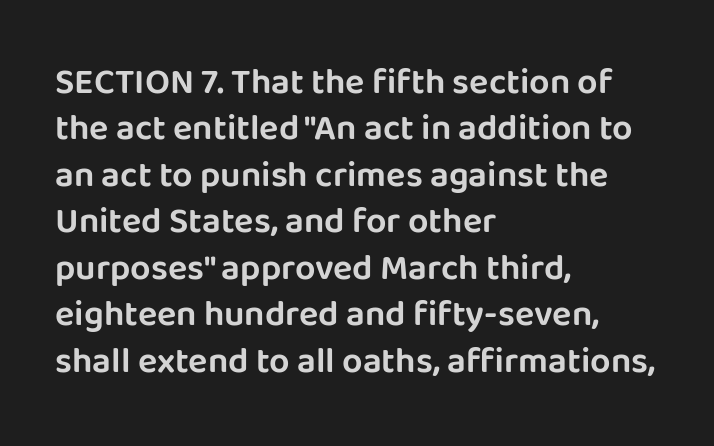
Q: Is the text italic (slanted)? A: No, it is upright.
Q: Is the typeface a serif or a sans-serif typeface? A: Sans-serif.
Q: Is the text underlined? A: No.
Q: How is the paragraph aligned? A: Left-aligned.
Q: Is the spacing between letters normal or unusually wide? A: Normal.
Q: Is the spacing between lines tight, normal or loose? A: Normal.
Q: Width (condensed, normal, or wide)? A: Normal.
Q: Stroke contrast? A: Low.
Q: x-height? A: Large.
Q: Monospaced? A: No.
